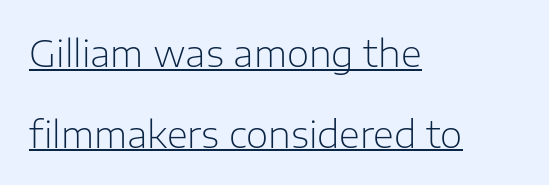
Q: Is the text bold? A: No.
Q: Is the text italic (slanted)? A: No, it is upright.
Q: Is the typeface a serif or a sans-serif typeface? A: Sans-serif.
Q: Is the text underlined? A: Yes.
Q: How is the paragraph aligned? A: Left-aligned.
Q: Is the spacing between letters normal or unusually wide? A: Normal.
Q: Is the spacing between lines tight, normal or loose? A: Loose.
Q: Width (condensed, normal, or wide)? A: Normal.
Q: Stroke contrast? A: Low.
Q: x-height? A: Medium.
Q: Monospaced? A: No.
